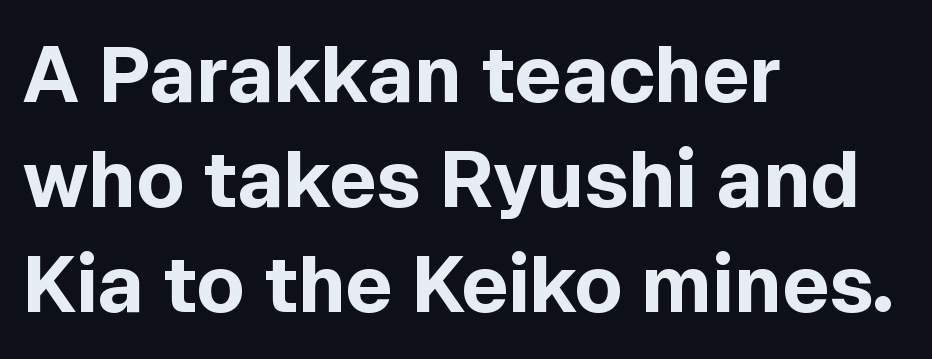
The letters stand upright; this is a roman face. Students, note that the glyphs here touch the page at normal intervals. The compositor pushed each line to the left boundary. The passage shown is emphatically bold. Are there feet on the stems? There aren't — it's a sans.
